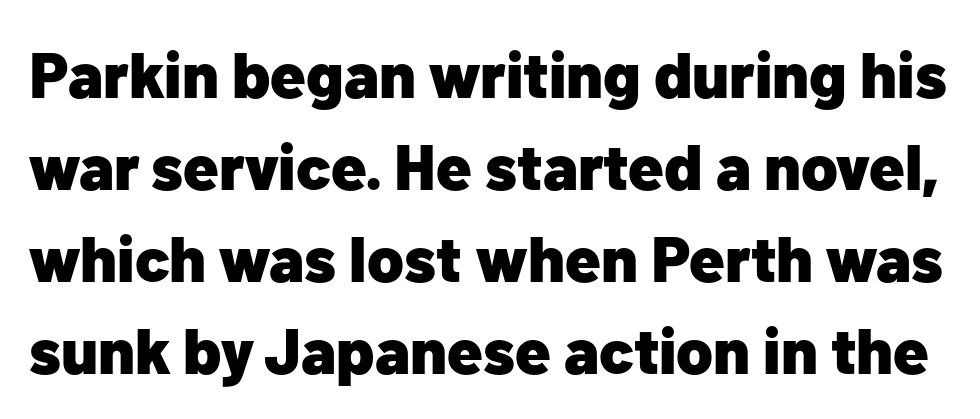
Serifs: no, the terminals of the letterforms are clean. Quick note: underline off. A typesetter would call this zero additional tracking. Posture: upright roman. Typographic density is high because the face is bold.
